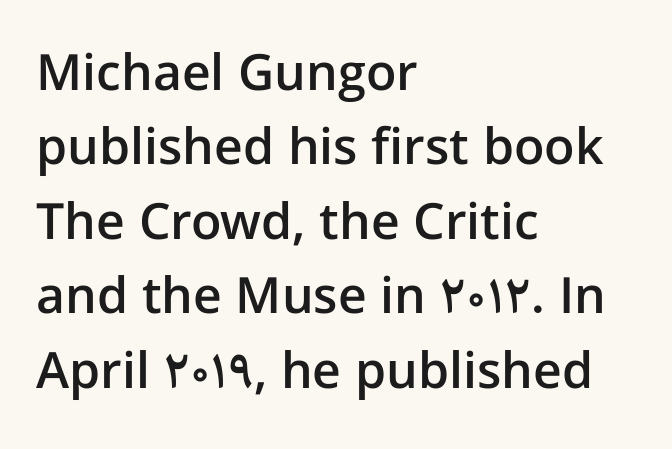
Q: Is the text bold? A: Semi-bold.
Q: Is the text italic (slanted)? A: No, it is upright.
Q: Is the typeface a serif or a sans-serif typeface? A: Sans-serif.
Q: Is the text underlined? A: No.
Q: How is the paragraph aligned? A: Left-aligned.
Q: Is the spacing between letters normal or unusually wide? A: Normal.
Q: Is the spacing between lines tight, normal or loose? A: Normal.
Q: Width (condensed, normal, or wide)? A: Normal.
Q: Stroke contrast? A: Low.
Q: x-height? A: Medium.
Q: Monospaced? A: No.
